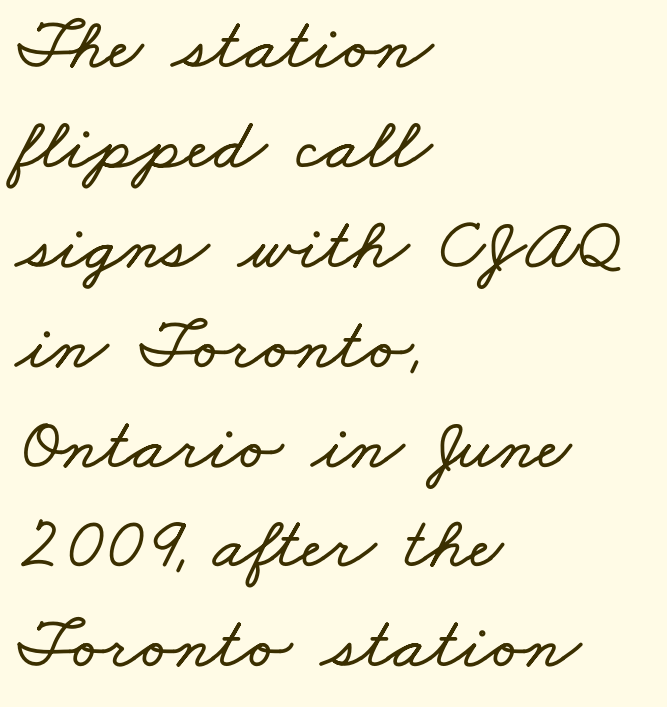
Character widths vary here, with narrow letters taking less room than wide ones. The area under the type is left untouched. The compositor pushed each line to the left boundary. The gaps between neighbouring characters are ordinary and unremarkable.
